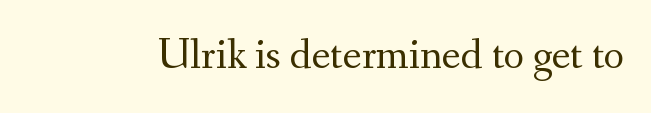
Tall strokes in this sample are plumb rather than angled. The strip under each line holds only bare page. Stems here are at most as thick as an everyday book face. Inter-character spacing is left at the font's built-in metrics.
